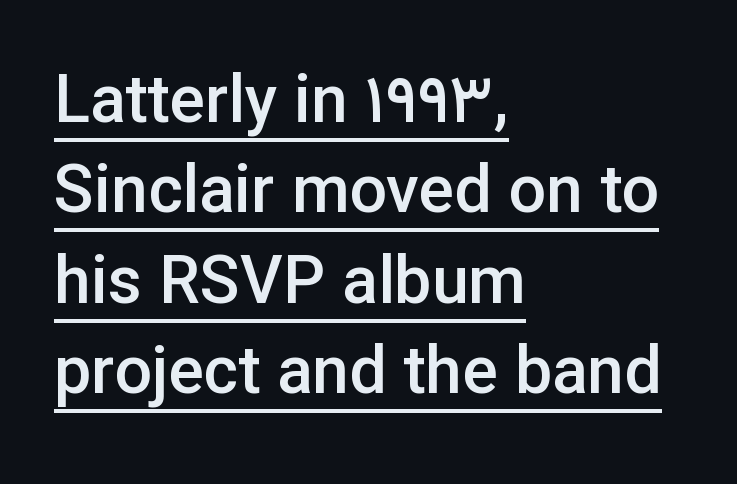
The designer left line spacing at the default. The face used here is a sans, in the tradition of grotesques and geometrics. Like a heading marked for emphasis, these lines bear an underscore. Italic? Not at all — the glyphs are vertical. The face used here is a semibold: visibly heavier than regular, lighter than bold. The typesetter chose a ragged-right arrangement here.
